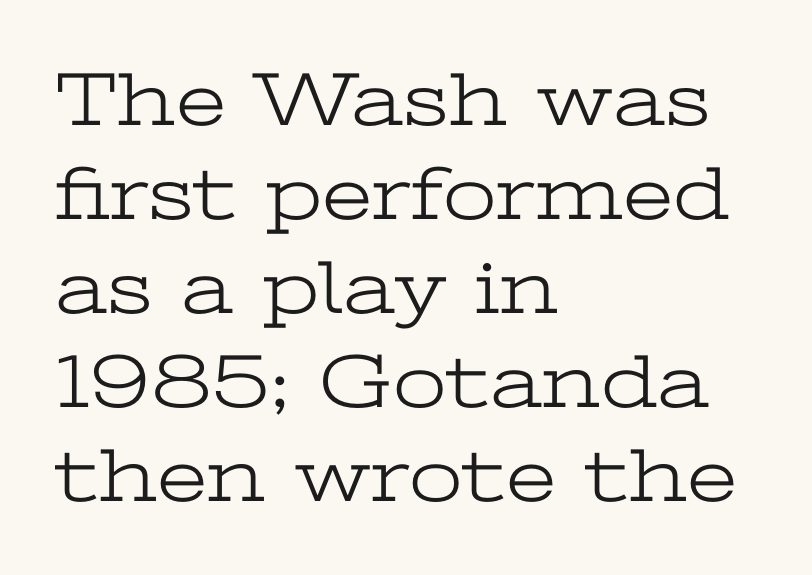
Is the block centered? No — it sits flush against the left margin. The line texture is even and compact thanks to regular tracking. Letters have the restrained weight of plain body copy at most. Any mark beneath the type? The region is blank.
